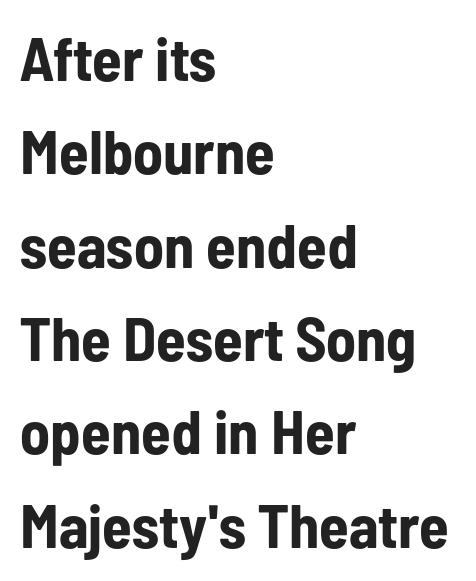
Q: Is the text bold? A: Yes.
Q: Is the text italic (slanted)? A: No, it is upright.
Q: Is the typeface a serif or a sans-serif typeface? A: Sans-serif.
Q: Is the text underlined? A: No.
Q: How is the paragraph aligned? A: Left-aligned.
Q: Is the spacing between letters normal or unusually wide? A: Normal.
Q: Is the spacing between lines tight, normal or loose? A: Normal.
Q: Width (condensed, normal, or wide)? A: Condensed.
Q: Stroke contrast? A: Low.
Q: x-height? A: Medium.
Q: Monospaced? A: No.
